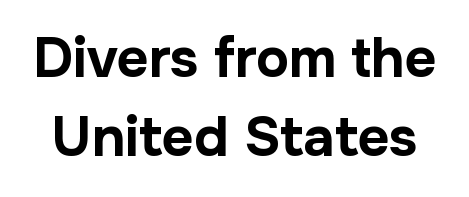
The image shows 55 px bold sans-serif type, upright; set normal line spacing (1.44x), normal letter spacing, not underlined; low stroke contrast and a medium x-height.
